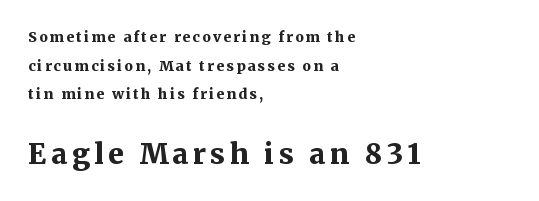
The image shows 28 px bold serif type, upright; set left-aligned, loose line spacing (2.05x), not underlined; the second (bottom) block is 2.0x larger; medium stroke contrast and a medium x-height.
